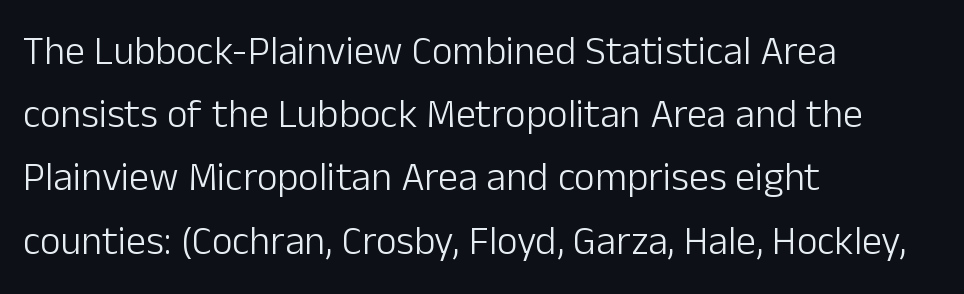
Q: Is the text bold? A: No.
Q: Is the text italic (slanted)? A: No, it is upright.
Q: Is the typeface a serif or a sans-serif typeface? A: Sans-serif.
Q: Is the text underlined? A: No.
Q: How is the paragraph aligned? A: Left-aligned.
Q: Is the spacing between letters normal or unusually wide? A: Normal.
Q: Is the spacing between lines tight, normal or loose? A: Normal.
Q: Width (condensed, normal, or wide)? A: Normal.
Q: Stroke contrast? A: Low.
Q: x-height? A: Medium.
Q: Monospaced? A: No.
